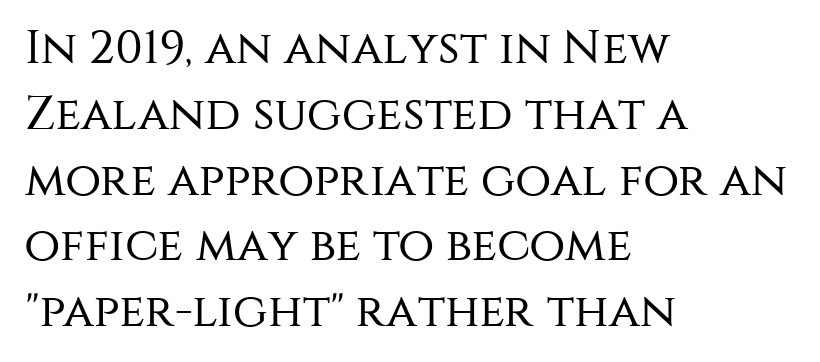
You could not count columns in this text — the font is proportionally spaced. These lines are composed in type without serifs. Weight: in the light-to-regular range. Characters remain perfectly vertical along every line.
